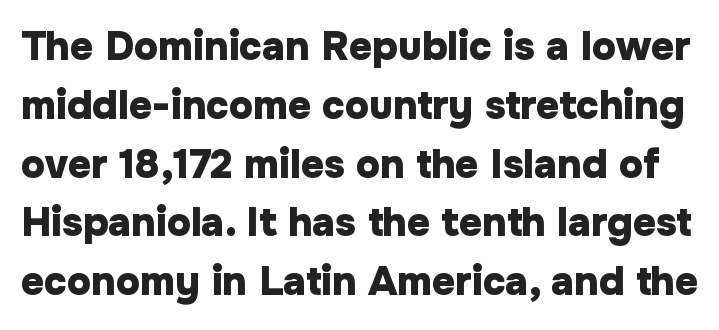
Do the characters align in a grid? No, the font is proportional. What weight is shown? A full bold with thick strokes. Compared with typical paragraphs, the rows here are spaced about the same. Underlining? Definitely not there. Check where the strokes stop: nothing finishes them off — pure sans. Do the letters lean? They stand straight.
